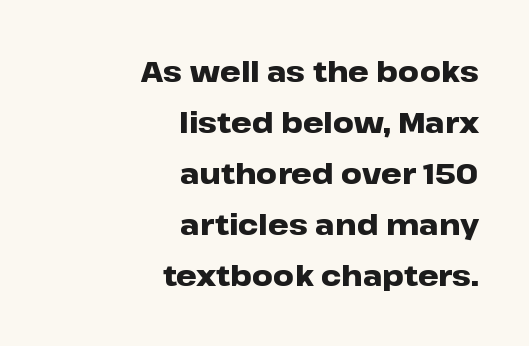
{"serif": "no", "italic": "no", "bold": "yes", "weight": "heavy", "width": "wide", "stroke_contrast": "low", "x_height": "medium", "monospaced": "no", "underline": "no", "align": "right", "line_spacing_ratio": 1.76, "letter_spacing": "normal", "letter_spacing_em": 0.0, "glyph_px": 29}
